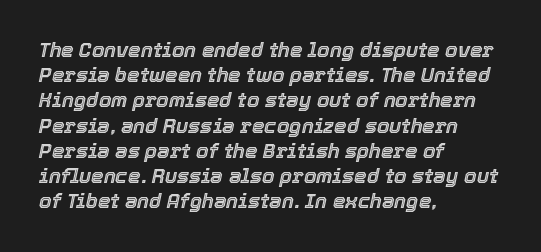
{"italic": "yes", "lean": "right", "slant_degrees": 12, "underline": "no", "align": "left", "line_spacing": "normal", "line_spacing_ratio": 1.26, "letter_spacing": "normal", "letter_spacing_em": 0.0, "glyph_px": 20}
